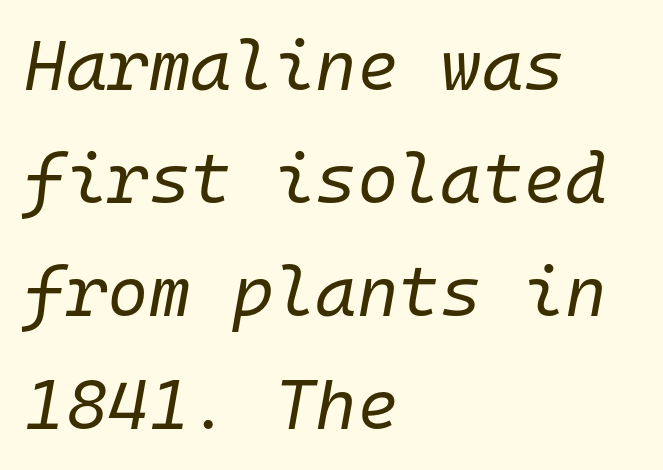
The image shows 71 px regular-weight type, italic (leaning right), monospaced; set left-aligned, normal line spacing (1.59x), normal letter spacing, not underlined; low stroke contrast and a medium x-height.
